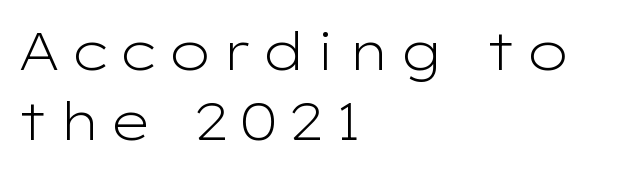
The rows are spaced the way most documents space them. Characters remain perfectly vertical along every line. The rendering uses natural spacing where letterforms have individual widths. This sample uses a sans-serif face. Anything drawn beneath the words? Only blank space. Is the block centered? No — it sits flush against the left margin.
